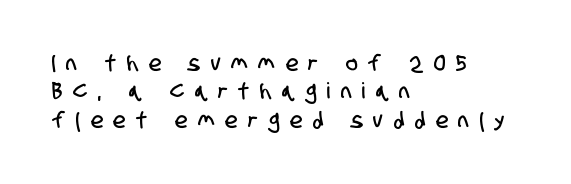
The image shows 22 px text type; set left-aligned, normal line spacing (1.29x), unusually wide letter spacing (+0.49 em), not underlined.
